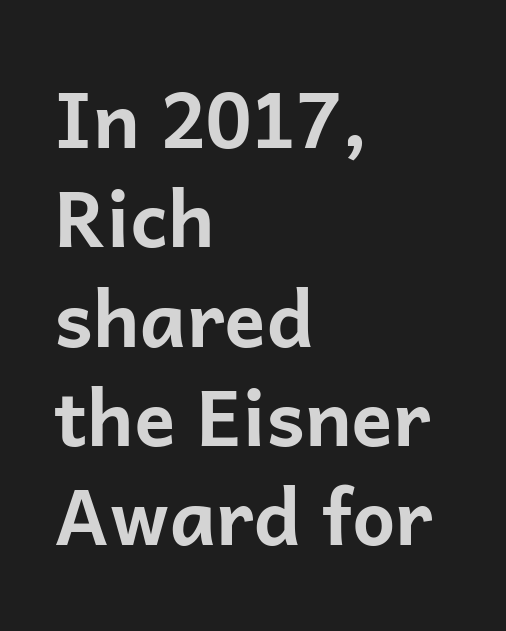
The image shows 77 px bold sans-serif type, upright; set left-aligned, normal line spacing (1.29x), normal letter spacing, not underlined; low stroke contrast and a medium x-height.
